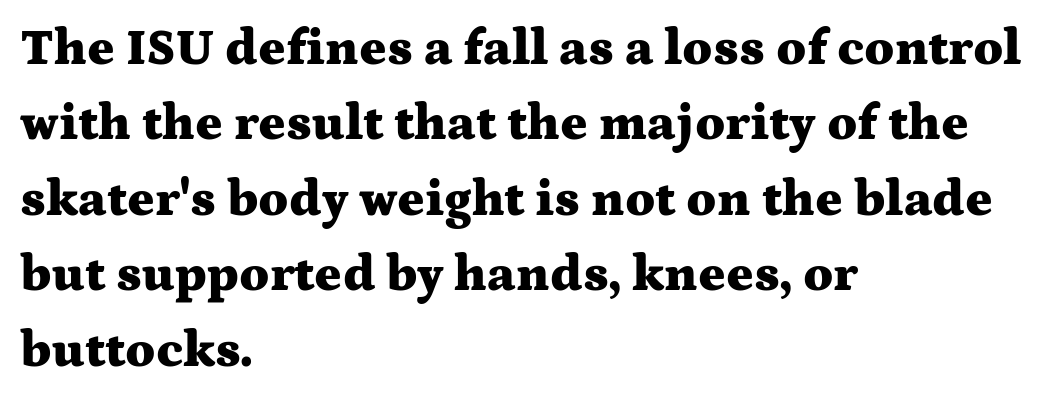
Q: Is the text bold? A: Yes.
Q: Is the text italic (slanted)? A: No, it is upright.
Q: Is the typeface a serif or a sans-serif typeface? A: Serif.
Q: Is the text underlined? A: No.
Q: How is the paragraph aligned? A: Left-aligned.
Q: Is the spacing between letters normal or unusually wide? A: Normal.
Q: Is the spacing between lines tight, normal or loose? A: Normal.
Q: Width (condensed, normal, or wide)? A: Wide.
Q: Stroke contrast? A: Medium.
Q: x-height? A: Medium.
Q: Monospaced? A: No.
